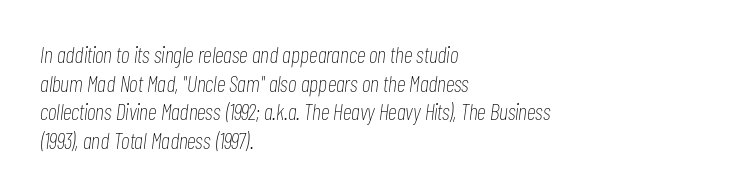
The image shows 23 px text type, italic (leaning right); set left-aligned, line spacing 1.24x, normal letter spacing, not underlined.
